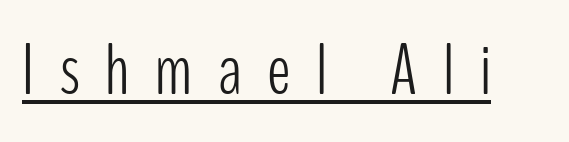
The image shows 72 px light, condensed sans-serif type, upright; set unusually wide letter spacing (+0.36 em), underlined; low stroke contrast and a medium x-height.
